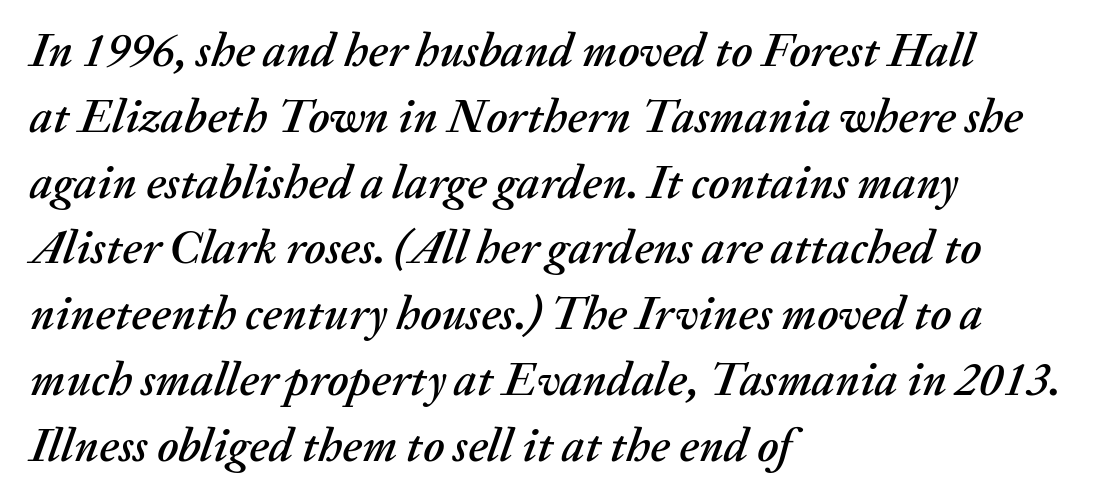
Is the block centered? No — it sits flush against the left margin. Underlining? Definitely not there. Is this a fixed-width face? No — the glyphs have proportional, varying widths. Italic? Definitely — the glyphs are oblique. Caption: standard tracking, unaltered.
